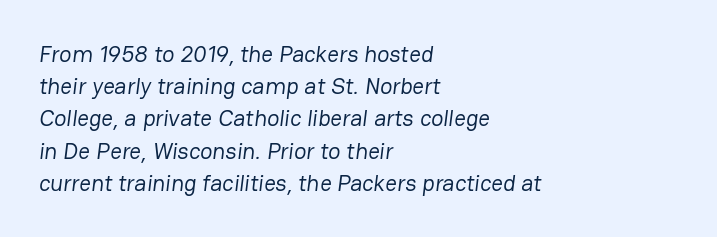
The image shows 23 px text type; set left-aligned, normal line spacing (1.4x), normal letter spacing, not underlined.
